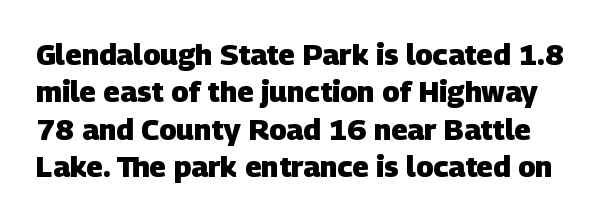
Q: Is the text bold? A: Yes.
Q: Is the typeface a serif or a sans-serif typeface? A: Sans-serif.
Q: Is the text underlined? A: No.
Q: Is the spacing between letters normal or unusually wide? A: Normal.
Q: Is the spacing between lines tight, normal or loose? A: Normal.
Q: Width (condensed, normal, or wide)? A: Normal.
Q: Stroke contrast? A: Low.
Q: x-height? A: Large.
Q: Monospaced? A: No.
